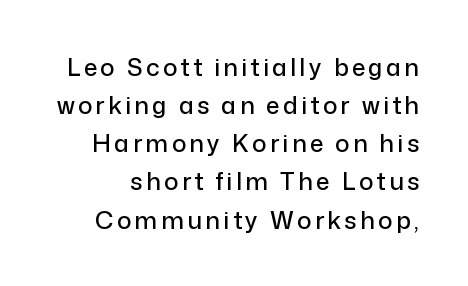
{"italic": "no", "underline": "no", "line_spacing": "normal", "line_spacing_ratio": 1.59, "glyph_px": 24}
